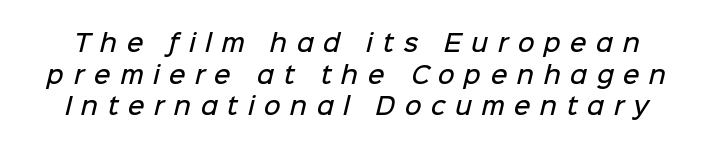
Q: Is the text bold? A: Semi-bold.
Q: Is the text underlined? A: No.
Q: Is the spacing between letters normal or unusually wide? A: Unusually wide.
Q: Is the spacing between lines tight, normal or loose? A: Normal.
